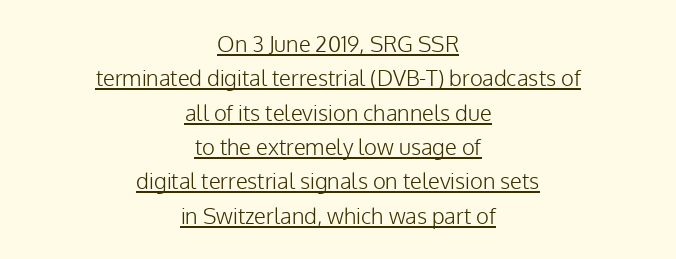
Each new line begins a customary step beneath the previous one. The weight tops out at a normal text grade. Look at the tracking — it's just the regular setting, nothing added. A continuous stroke trails under the words, as in a hyperlink. Notice how the passage keeps no hard edge, just a central spine.
